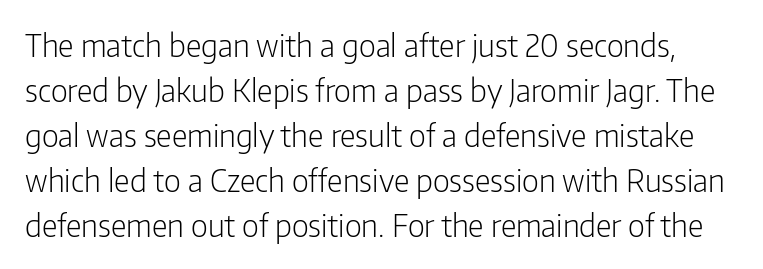
Ink coverage per letter is moderate at most. The font family rendered here belongs to the sans-serif group. Has an underline been added? It has not. Normally led — the rows are evenly, conventionally spaced. You could call the tracking neutral — neither tight nor loose. The lettering holds an erect, upright posture throughout.
